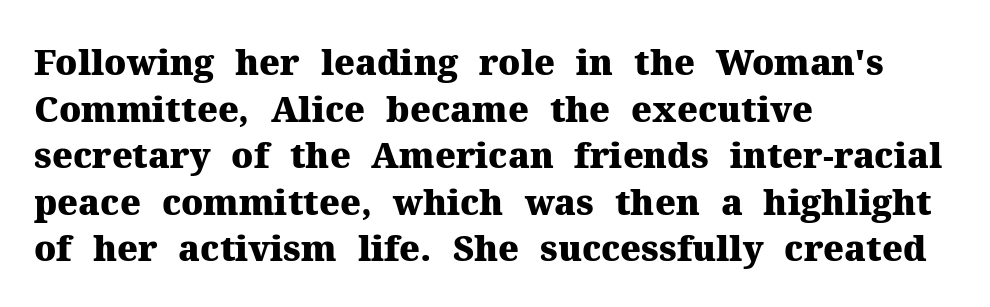
{"serif": "yes", "italic": "no", "bold": "yes", "weight": "heavy", "width": "normal", "stroke_contrast": "medium", "x_height": "medium", "monospaced": "no", "underline": "no", "align": "left", "line_spacing": "normal", "line_spacing_ratio": 1.33, "letter_spacing": "normal", "letter_spacing_em": 0.0, "glyph_px": 35}
